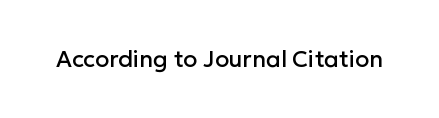
The image shows 23 px text type, upright; set normal letter spacing, not underlined.
